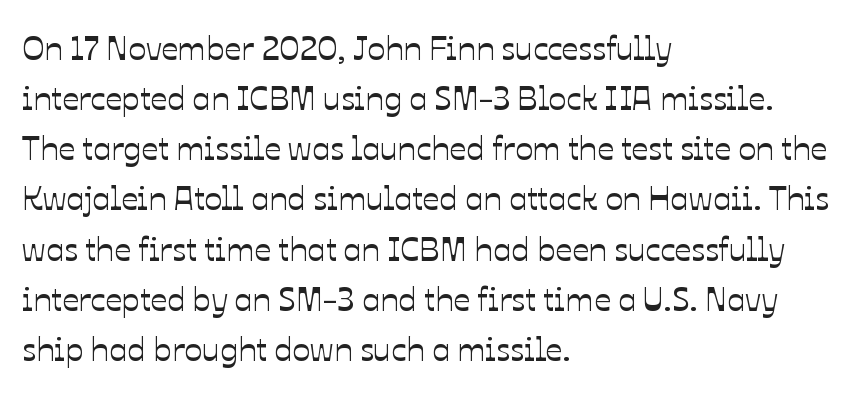
{"italic": "no", "width": "normal", "stroke_contrast": "low", "x_height": "medium", "monospaced": "no", "underline": "no", "align": "left", "line_spacing": "normal", "line_spacing_ratio": 1.52, "letter_spacing": "normal", "letter_spacing_em": 0.0, "glyph_px": 33}
